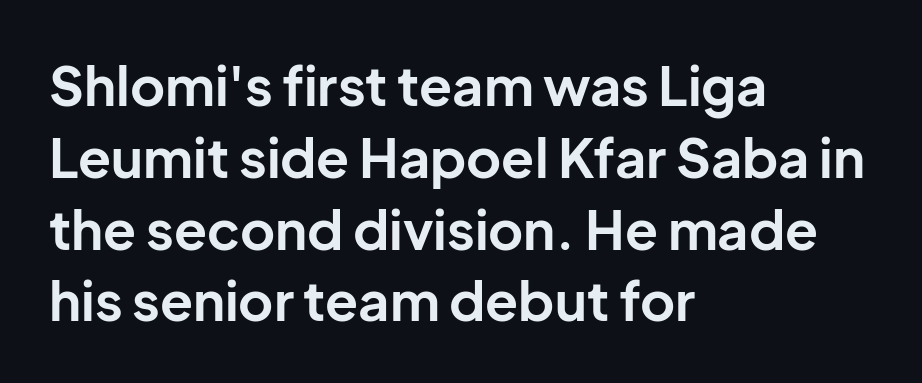
{"serif": "no", "italic": "no", "bold": "yes", "weight": "bold", "width": "normal", "stroke_contrast": "low", "x_height": "medium", "monospaced": "no", "underline": "no", "align": "left", "line_spacing": "normal", "line_spacing_ratio": 1.33, "letter_spacing": "normal", "letter_spacing_em": 0.0, "glyph_px": 54}
